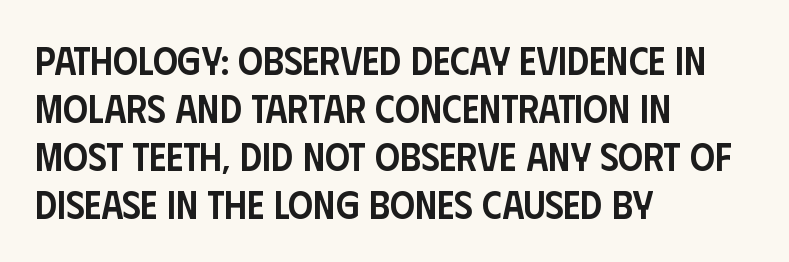
I'd call this a sans setting — the letters go barefoot. Which margin do the lines hug? The left one — the right edge is uneven. Each letter keeps its own natural width here, so spacing adapts to shape. Decoration check: the copy has no underline.
